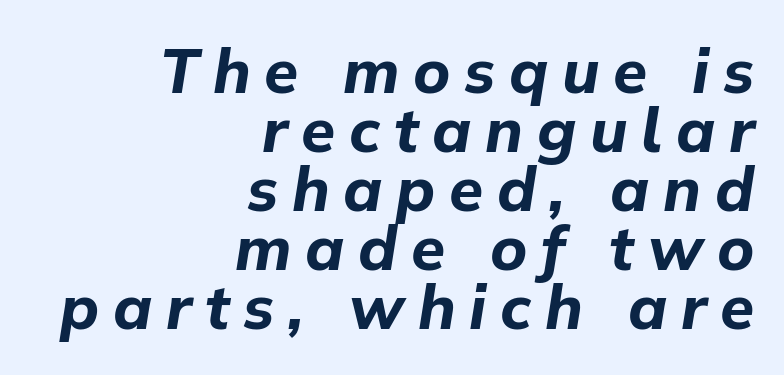
{"italic": "yes", "lean": "right", "slant_degrees": 9, "bold": "yes", "weight": "bold", "width": "normal", "stroke_contrast": "low", "x_height": "medium", "monospaced": "no", "underline": "no", "align": "right", "line_spacing": "tight", "line_spacing_ratio": 0.95, "letter_spacing": "wide", "letter_spacing_em": 0.22, "glyph_px": 62}
